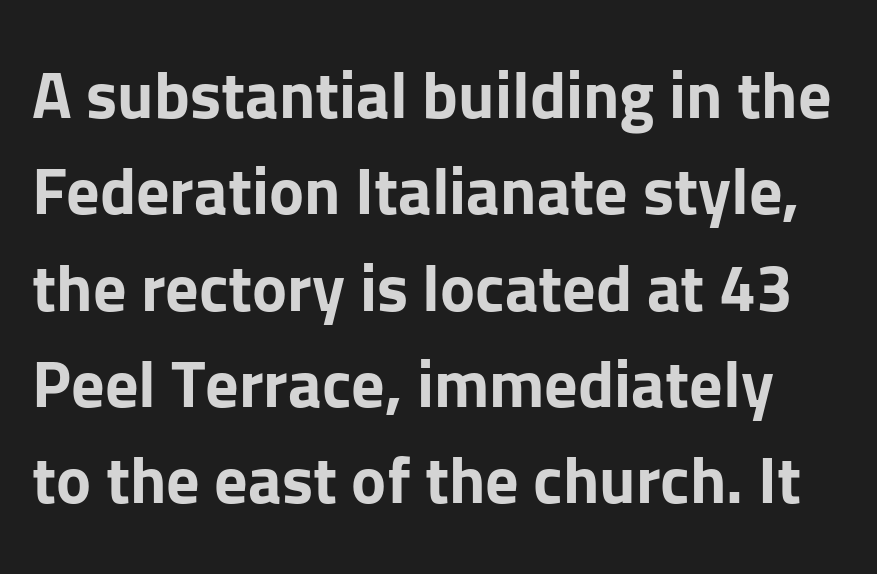
The image shows 66 px bold sans-serif type, upright; set normal line spacing (1.46x), normal letter spacing, not underlined; low stroke contrast and a medium x-height.
